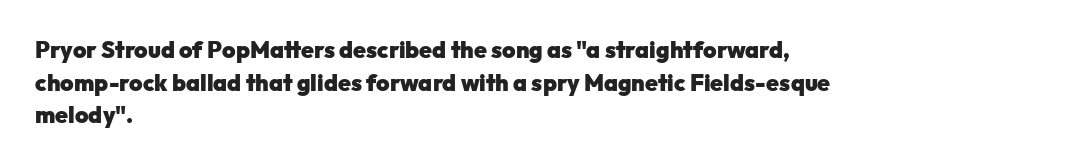
{"italic": "no", "bold": "yes", "underline": "no", "align": "left", "line_spacing": "normal", "line_spacing_ratio": 1.42, "letter_spacing": "normal", "letter_spacing_em": 0.0, "glyph_px": 23}
